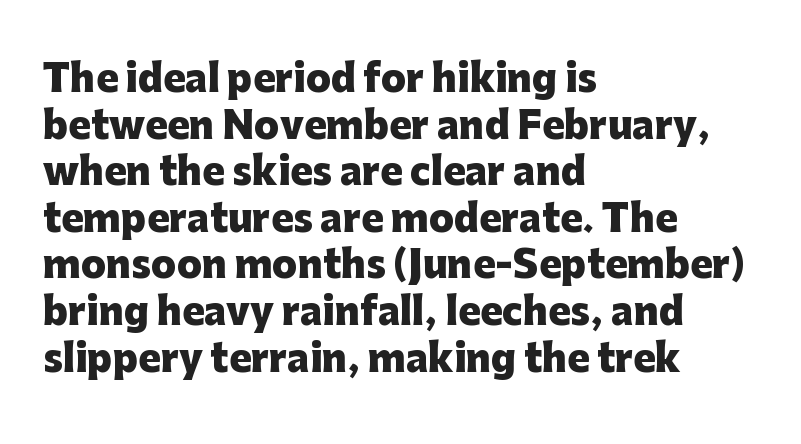
Q: Is the text bold? A: Yes.
Q: Is the text italic (slanted)? A: No, it is upright.
Q: Is the typeface a serif or a sans-serif typeface? A: Sans-serif.
Q: Is the text underlined? A: No.
Q: How is the paragraph aligned? A: Left-aligned.
Q: Is the spacing between letters normal or unusually wide? A: Normal.
Q: Is the spacing between lines tight, normal or loose? A: Normal.
Q: Width (condensed, normal, or wide)? A: Normal.
Q: Stroke contrast? A: Low.
Q: x-height? A: Medium.
Q: Monospaced? A: No.
